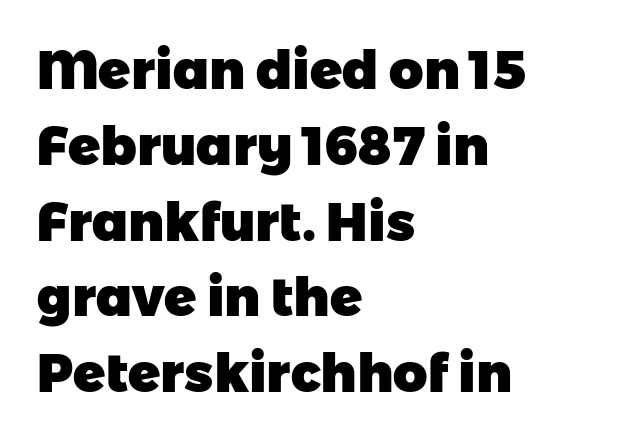
Q: Is the text bold? A: Yes.
Q: Is the typeface a serif or a sans-serif typeface? A: Sans-serif.
Q: Is the text underlined? A: No.
Q: How is the paragraph aligned? A: Left-aligned.
Q: Is the spacing between letters normal or unusually wide? A: Normal.
Q: Is the spacing between lines tight, normal or loose? A: Normal.
Q: Width (condensed, normal, or wide)? A: Normal.
Q: Stroke contrast? A: Low.
Q: x-height? A: Medium.
Q: Monospaced? A: No.
